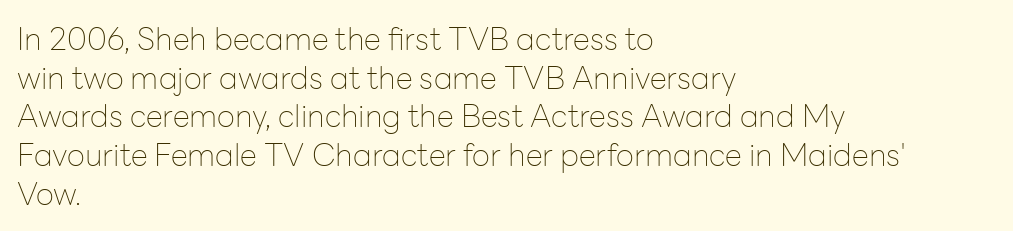
Q: Is the text bold? A: No.
Q: Is the text italic (slanted)? A: No, it is upright.
Q: Is the typeface a serif or a sans-serif typeface? A: Sans-serif.
Q: Is the text underlined? A: No.
Q: How is the paragraph aligned? A: Left-aligned.
Q: Is the spacing between letters normal or unusually wide? A: Normal.
Q: Is the spacing between lines tight, normal or loose? A: Normal.
Q: Width (condensed, normal, or wide)? A: Normal.
Q: Stroke contrast? A: Low.
Q: x-height? A: Medium.
Q: Monospaced? A: No.
